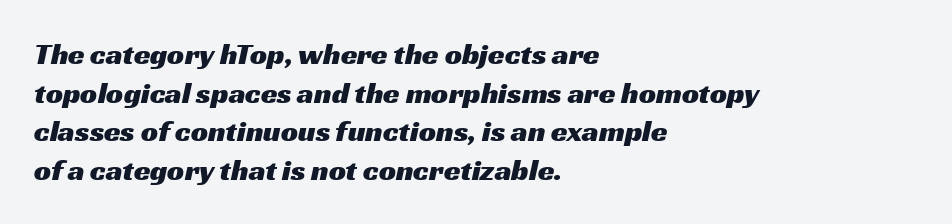
Honestly, there is no underline to notice here at all. If you drew a ruler down the left edge, every line would touch it. These lines keep a tight, regular rhythm from letter to letter. Proportional: the letters do not fall into vertical columns. The text was rendered using a sans face with plain stroke endings.
